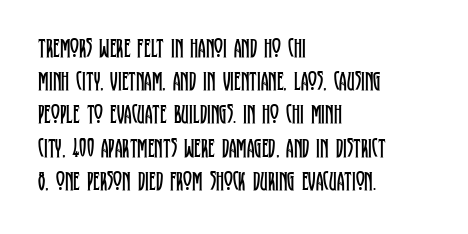
The image shows 27 px text type, upright; set left-aligned, line spacing 1.23x, normal letter spacing, not underlined.
